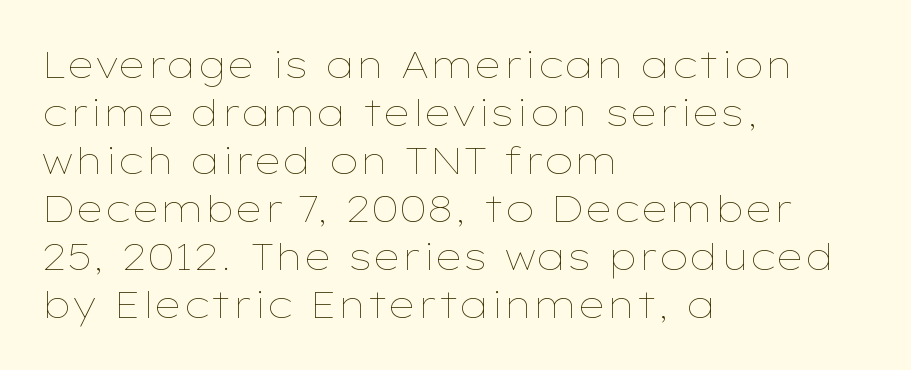
{"italic": "no", "bold": "no", "weight": "thin", "width": "wide", "stroke_contrast": "low", "x_height": "medium", "monospaced": "no", "underline": "no", "align": "left", "line_spacing": "normal", "line_spacing_ratio": 1.3, "letter_spacing": "normal", "letter_spacing_em": 0.0, "glyph_px": 37}
